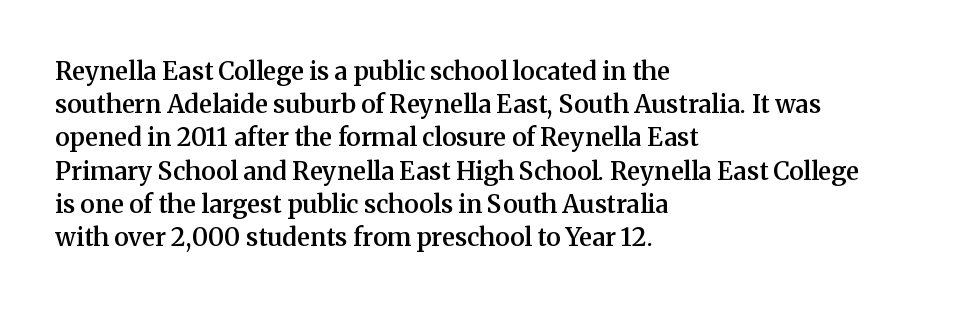
The image shows 25 px text type, upright; set left-aligned, normal line spacing (1.33x), normal letter spacing, not underlined.
